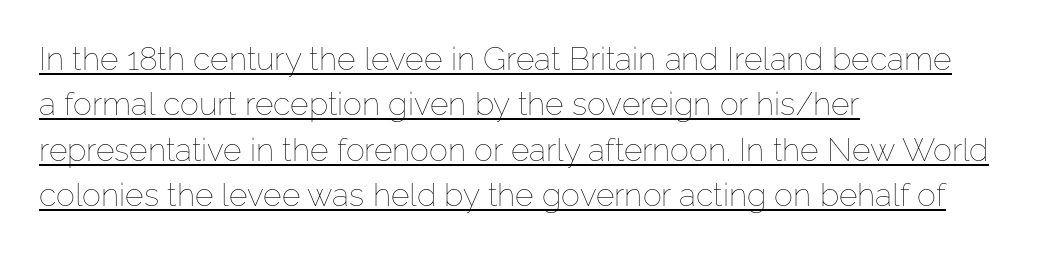
The image shows 32 px thin type, upright; set left-aligned, normal line spacing (1.42x), normal letter spacing, underlined; low stroke contrast and a medium x-height.
